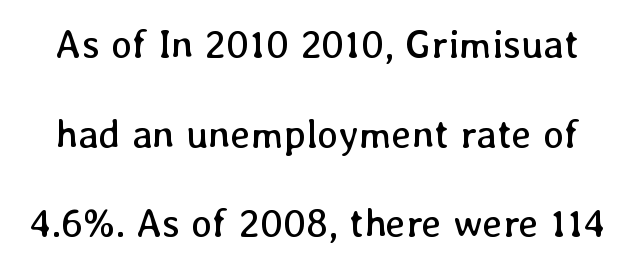
Q: Is the text bold? A: No.
Q: Is the text italic (slanted)? A: No, it is upright.
Q: Is the text underlined? A: No.
Q: Is the spacing between letters normal or unusually wide? A: Normal.
Q: Is the spacing between lines tight, normal or loose? A: Loose.
Q: Width (condensed, normal, or wide)? A: Normal.
Q: Stroke contrast? A: Low.
Q: x-height? A: Medium.
Q: Monospaced? A: No.
